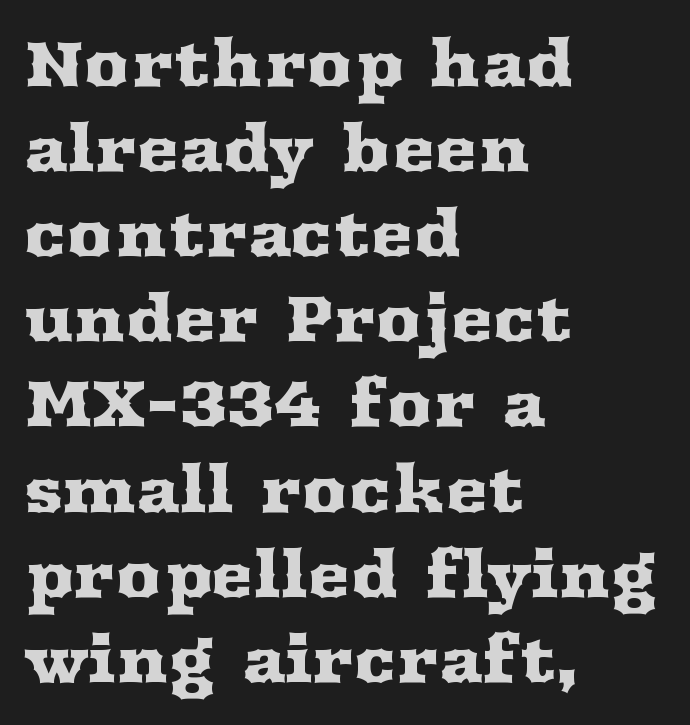
The image shows 64 px wide serif type, upright; set left-aligned, normal line spacing (1.33x), normal letter spacing, not underlined; medium stroke contrast and a medium x-height.
